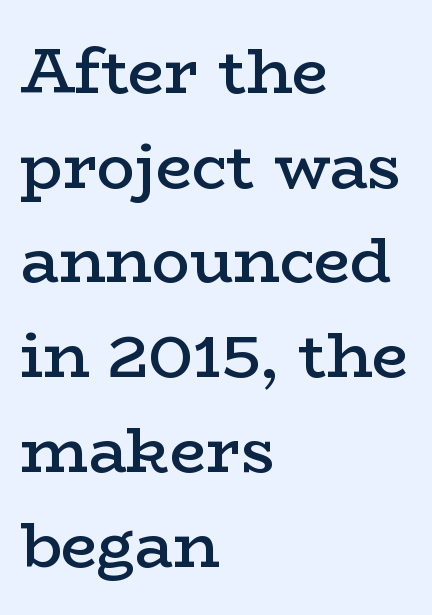
The image shows 64 px semibold, wide serif type, upright; set left-aligned, normal line spacing (1.48x), normal letter spacing, not underlined; low stroke contrast and a medium x-height.
